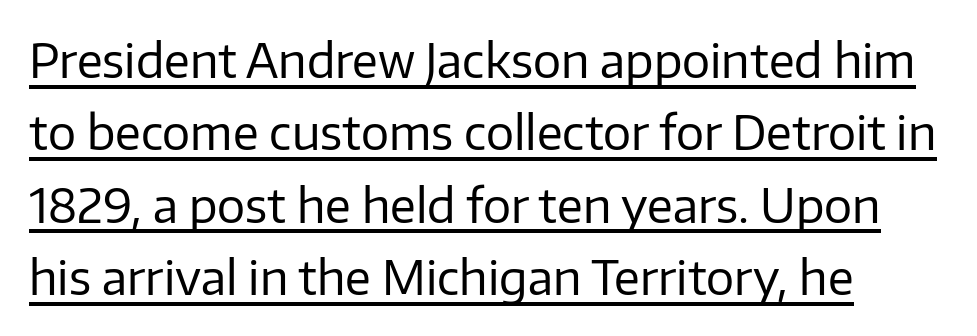
Weight class: somewhere from thin through regular. Where is the straight margin? On the left. Honestly, the row spacing looks completely unremarkable. Underline: present. The specimen reads as upright at a glance.
